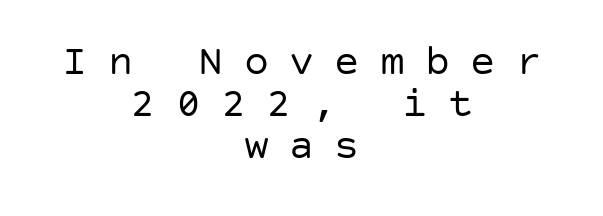
{"serif": "no", "italic": "no", "bold": "no", "weight": "regular", "width": "normal", "stroke_contrast": "low", "x_height": "large", "underline": "no", "align": "center", "line_spacing": "tight", "line_spacing_ratio": 1.0, "letter_spacing": "wide", "letter_spacing_em": 0.48, "glyph_px": 42}
